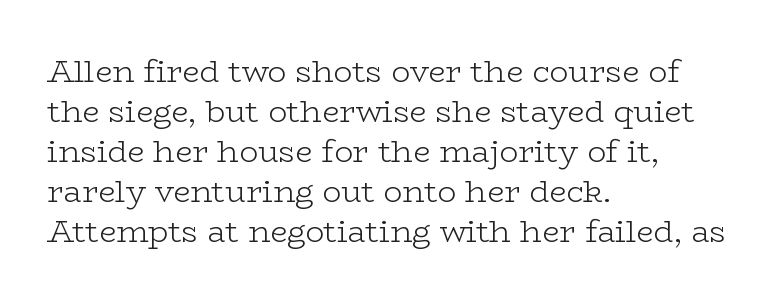
{"serif": "yes", "italic": "no", "bold": "no", "weight": "light", "width": "wide", "stroke_contrast": "low", "x_height": "medium", "monospaced": "no", "underline": "no", "align": "left", "line_spacing": "normal", "line_spacing_ratio": 1.29, "letter_spacing": "normal", "letter_spacing_em": 0.0, "glyph_px": 31}
